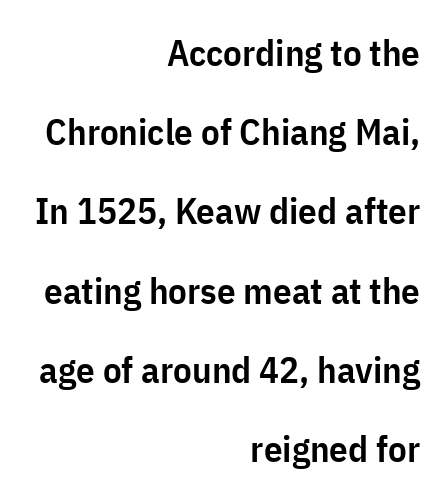
A typesetter would call this proportional, since set widths differ per character. Designer's note — italics off, roman on. Leading: increased. Unlike a traditional serif, this face leaves its strokes unadorned. The letterforms sit shoulder to shoulder at normal distance. Quick note: underline off.
